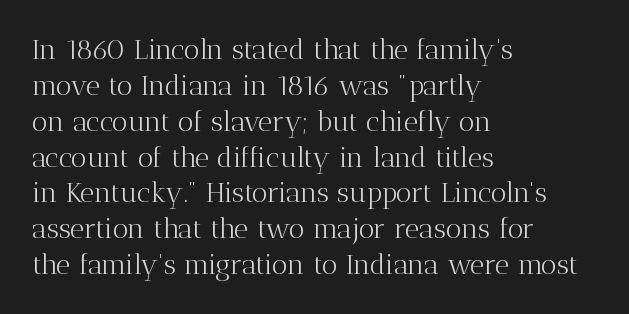
{"serif": "yes", "italic": "no", "bold": "no", "weight": "light", "width": "normal", "stroke_contrast": "medium", "x_height": "medium", "monospaced": "no", "underline": "no", "align": "left", "line_spacing": "normal", "line_spacing_ratio": 1.28, "letter_spacing": "normal", "letter_spacing_em": 0.0, "glyph_px": 28}
